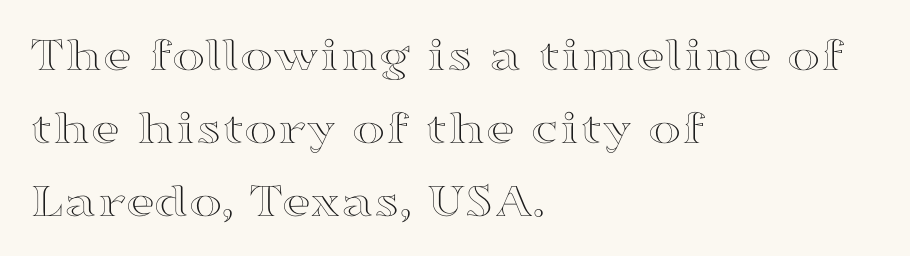
Caption: multi-line text, flush left, ragged right. If you measured baseline to baseline, you'd find a middling distance. Compared with typical body copy, the letter spacing here is the same. Honestly, there is no underline to notice here at all. This sample has the flowing, uneven cadence of proportional lettering.
